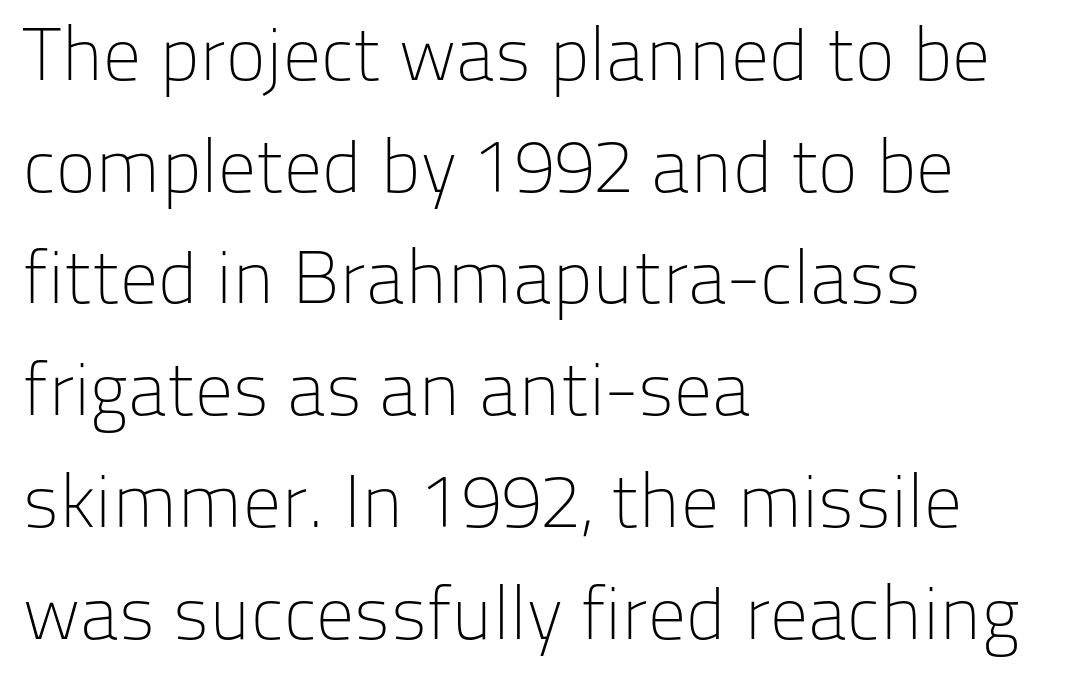
The image shows 75 px light sans-serif type, upright; set left-aligned, normal line spacing (1.49x), normal letter spacing, not underlined; low stroke contrast and a medium x-height.
